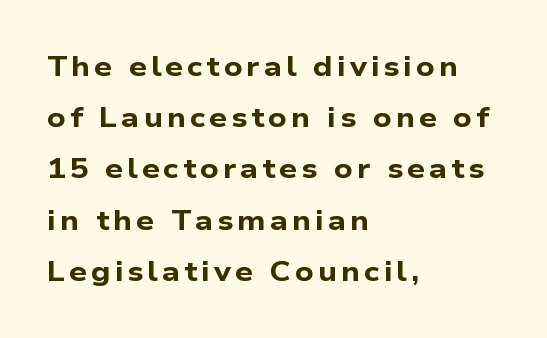
Anything drawn beneath the words? Only blank space. This sample has the flowing, uneven cadence of proportional lettering. In terms of letterform style, serifs are entirely absent. Teacher's note: observe the even left margin — that is flush-left alignment. Thick stems and heavy bowls — unmistakably bold.
